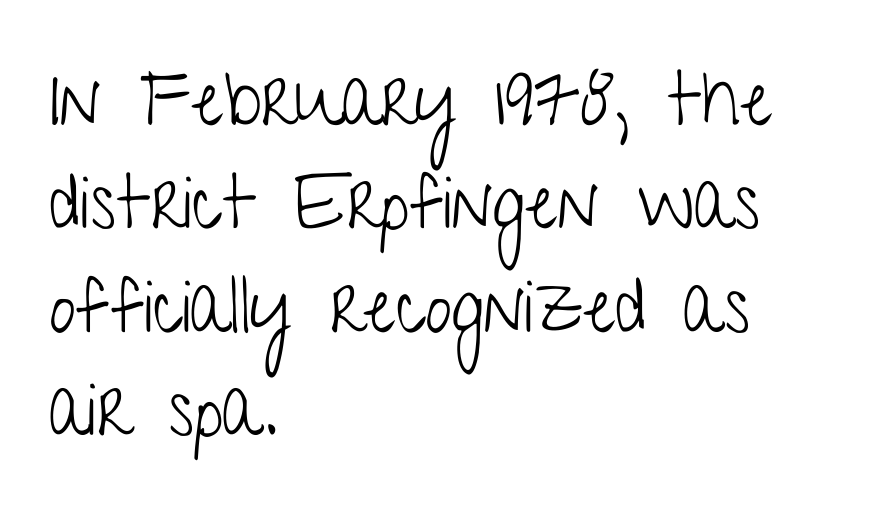
{"serif": "no", "italic": "no", "bold": "no", "weight": "light", "width": "condensed", "stroke_contrast": "low", "x_height": "medium", "monospaced": "no", "underline": "no", "align": "left", "line_spacing": "normal", "line_spacing_ratio": 1.38, "letter_spacing": "normal", "letter_spacing_em": 0.0, "glyph_px": 75}
